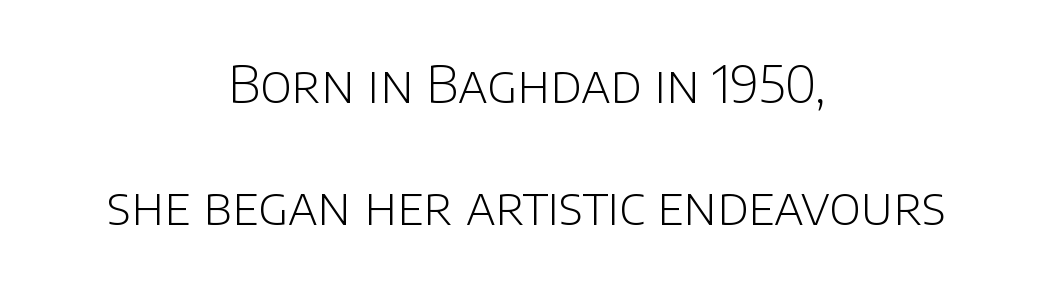
The image shows 52 px light sans-serif type, upright; set centered, loose line spacing (2.34x), normal letter spacing, not underlined; low stroke contrast and a large x-height.
